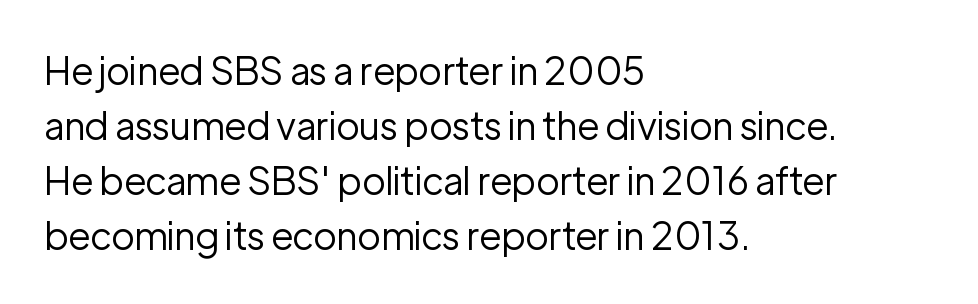
Q: Is the text bold? A: No.
Q: Is the text italic (slanted)? A: No, it is upright.
Q: Is the typeface a serif or a sans-serif typeface? A: Sans-serif.
Q: Is the text underlined? A: No.
Q: How is the paragraph aligned? A: Left-aligned.
Q: Is the spacing between letters normal or unusually wide? A: Normal.
Q: Is the spacing between lines tight, normal or loose? A: Normal.
Q: Width (condensed, normal, or wide)? A: Normal.
Q: Stroke contrast? A: Low.
Q: x-height? A: Medium.
Q: Monospaced? A: No.
